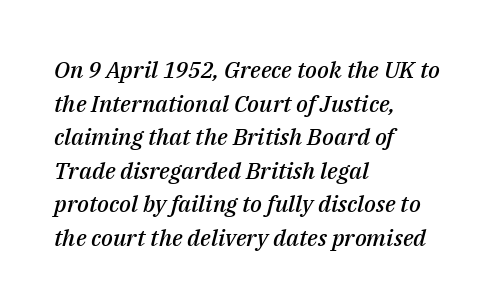
How would I describe the line gaps? Plain and ordinary. Lines of text with bare space underneath. Rendered with sloped, italic letterforms. Each word holds together tightly as a unit, with standard inter-letter gaps.
